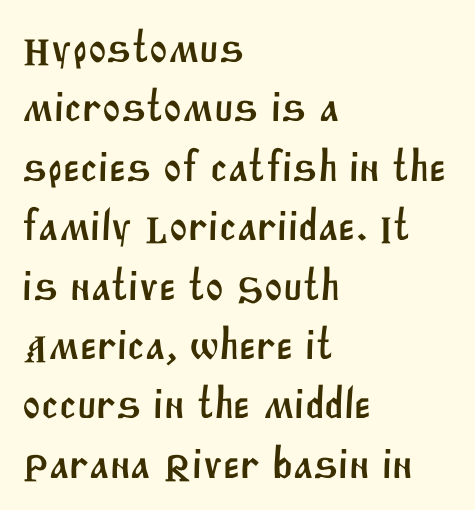
Q: Is the typeface a serif or a sans-serif typeface? A: Sans-serif.
Q: Is the text underlined? A: No.
Q: How is the paragraph aligned? A: Left-aligned.
Q: Is the spacing between letters normal or unusually wide? A: Normal.
Q: Is the spacing between lines tight, normal or loose? A: Normal.
Q: Width (condensed, normal, or wide)? A: Normal.
Q: Stroke contrast? A: Medium.
Q: x-height? A: Large.
Q: Monospaced? A: No.
